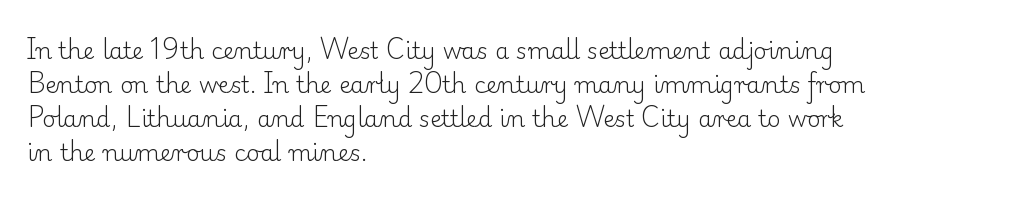
The image shows 23 px text type, upright; set left-aligned, normal line spacing (1.48x), normal letter spacing, not underlined.
